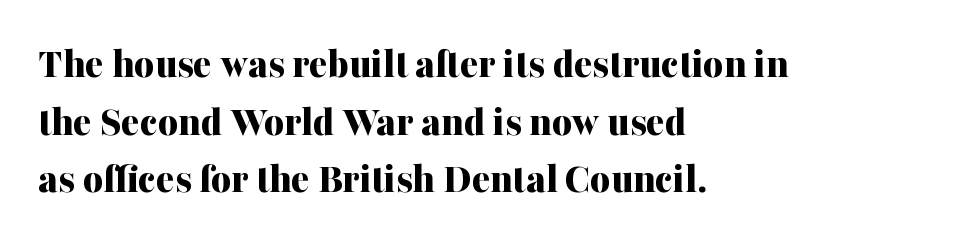
The image shows 43 px bold serif type, upright; set left-aligned, normal line spacing (1.34x), normal letter spacing, not underlined; medium stroke contrast and a medium x-height.
